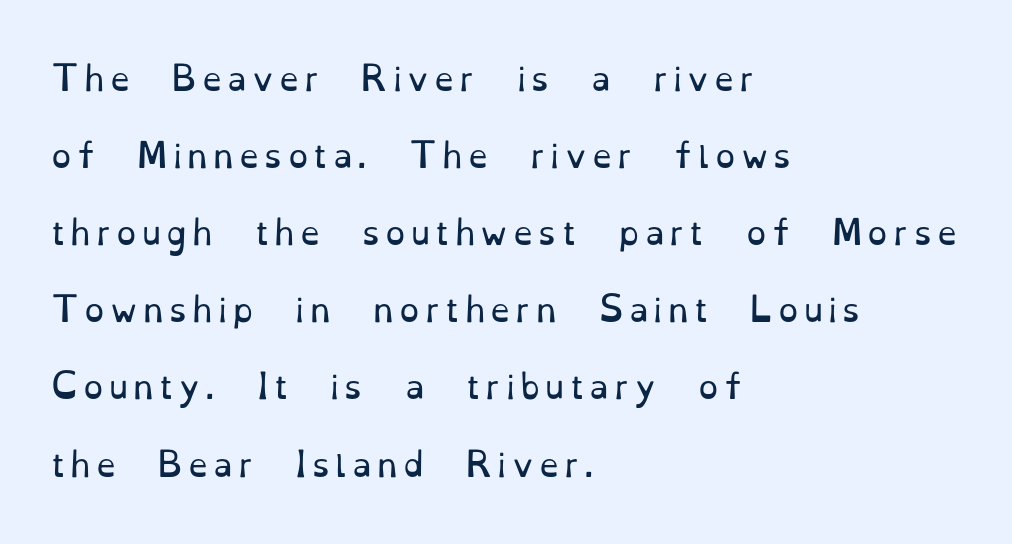
{"italic": "no", "bold": "no", "weight": "regular", "width": "normal", "stroke_contrast": "low", "x_height": "small", "monospaced": "no", "underline": "no", "align": "left", "line_spacing": "loose", "line_spacing_ratio": 2.41, "glyph_px": 32}
